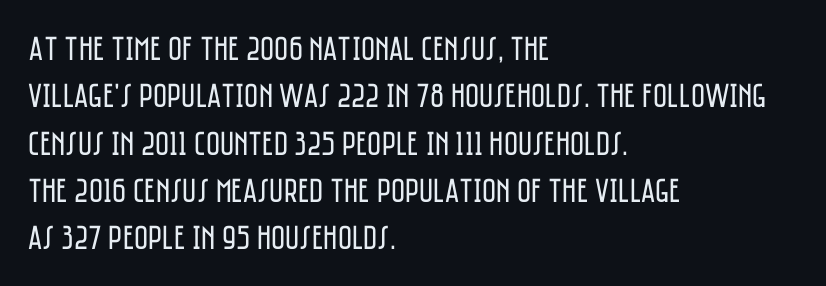
Q: Is the text bold? A: No.
Q: Is the text italic (slanted)? A: No, it is upright.
Q: Is the typeface a serif or a sans-serif typeface? A: Sans-serif.
Q: Is the text underlined? A: No.
Q: How is the paragraph aligned? A: Left-aligned.
Q: Is the spacing between letters normal or unusually wide? A: Normal.
Q: Is the spacing between lines tight, normal or loose? A: Normal.
Q: Width (condensed, normal, or wide)? A: Condensed.
Q: Stroke contrast? A: Low.
Q: x-height? A: Large.
Q: Monospaced? A: No.
